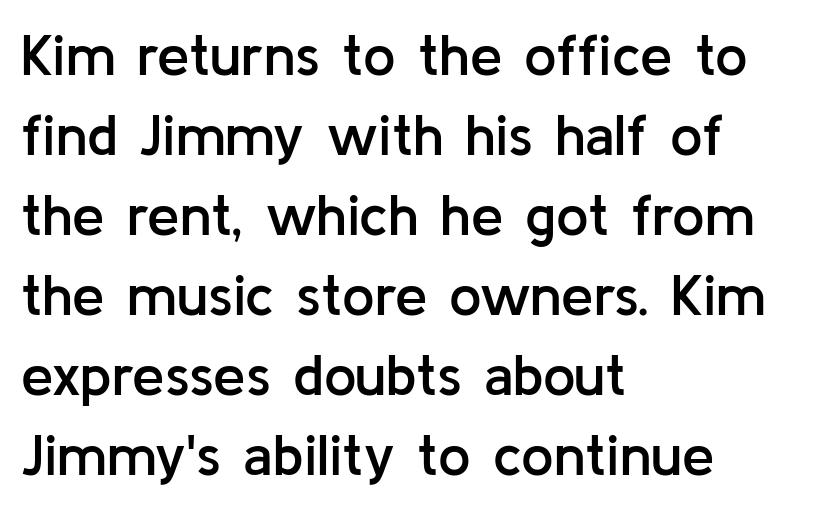
Q: Is the text bold? A: Semi-bold.
Q: Is the text italic (slanted)? A: No, it is upright.
Q: Is the typeface a serif or a sans-serif typeface? A: Sans-serif.
Q: Is the text underlined? A: No.
Q: How is the paragraph aligned? A: Left-aligned.
Q: Is the spacing between letters normal or unusually wide? A: Normal.
Q: Is the spacing between lines tight, normal or loose? A: Normal.
Q: Width (condensed, normal, or wide)? A: Normal.
Q: Stroke contrast? A: Low.
Q: x-height? A: Medium.
Q: Monospaced? A: No.
